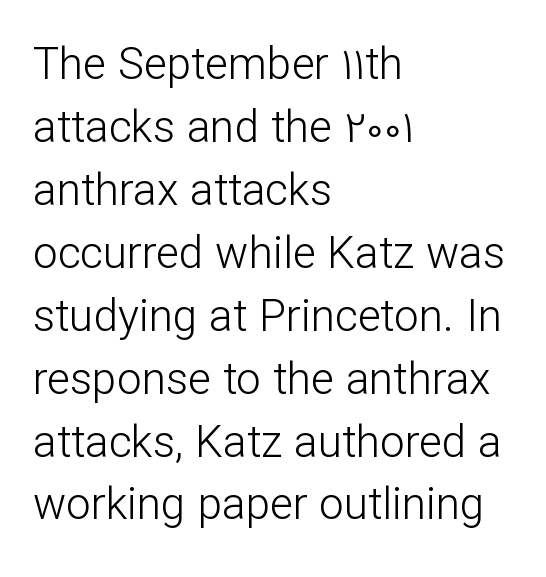
Q: Is the text bold? A: No.
Q: Is the text italic (slanted)? A: No, it is upright.
Q: Is the typeface a serif or a sans-serif typeface? A: Sans-serif.
Q: Is the text underlined? A: No.
Q: How is the paragraph aligned? A: Left-aligned.
Q: Is the spacing between letters normal or unusually wide? A: Normal.
Q: Is the spacing between lines tight, normal or loose? A: Normal.
Q: Width (condensed, normal, or wide)? A: Normal.
Q: Stroke contrast? A: Low.
Q: x-height? A: Medium.
Q: Monospaced? A: No.
